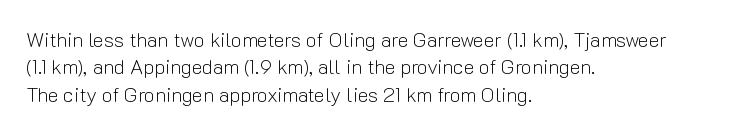
Caption: standard tracking, unaltered. Alignment: flush left. Line spacing here is normal. Weight: not bold — regular or lighter.
